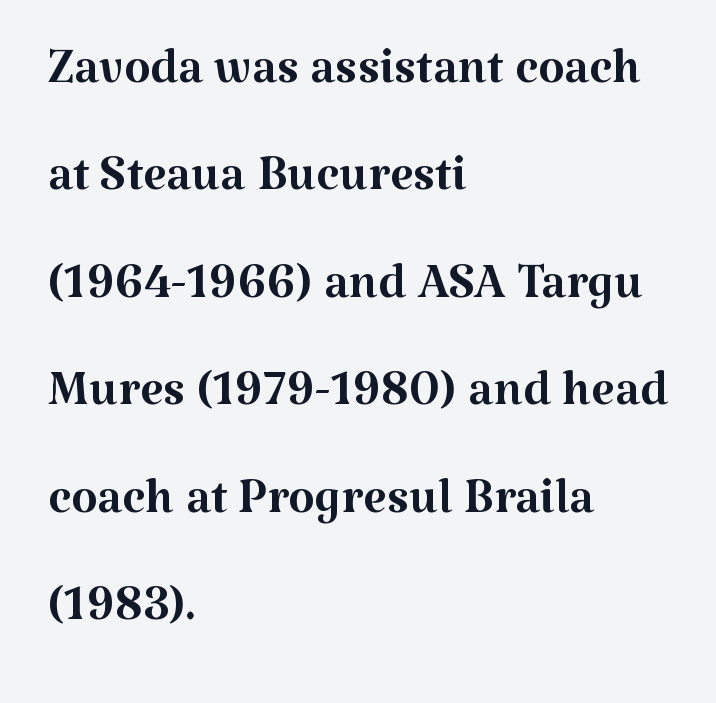
The image shows 68 px regular-weight serif type, upright; set left-aligned, normal line spacing (1.58x), normal letter spacing, not underlined; medium stroke contrast and a medium x-height.
